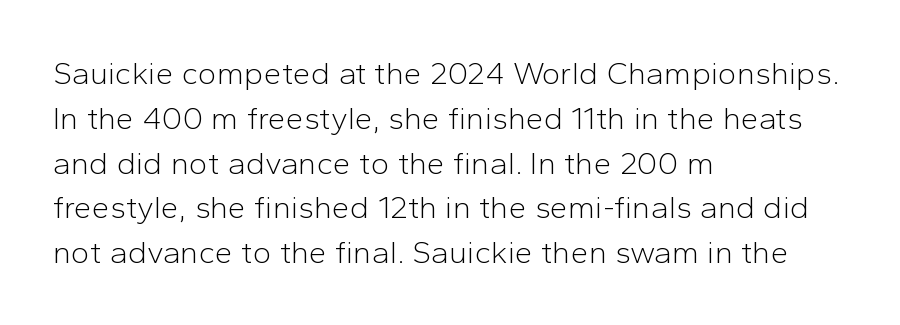
{"serif": "no", "italic": "no", "bold": "no", "weight": "light", "width": "normal", "stroke_contrast": "low", "x_height": "medium", "monospaced": "no", "underline": "no", "align": "left", "line_spacing": "normal", "line_spacing_ratio": 1.4, "letter_spacing": "normal", "letter_spacing_em": 0.0, "glyph_px": 32}
